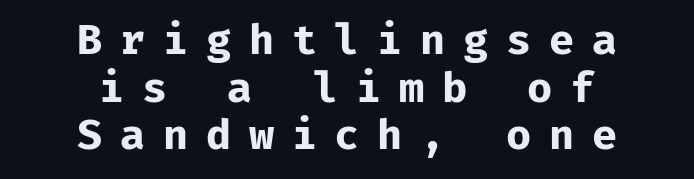
Bold? Absolutely — the strokes are thick and heavy. The passage shown is typeset with a sans-serif family. Tracking value appears strongly positive — letters spread wide. The letters stand straight up with perfectly vertical stems.
